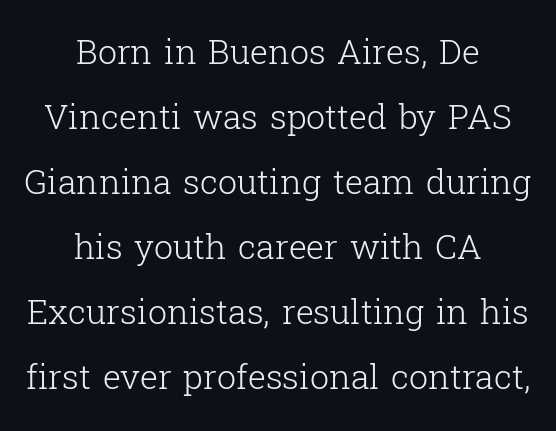
Q: Is the text bold? A: No.
Q: Is the text italic (slanted)? A: No, it is upright.
Q: Is the typeface a serif or a sans-serif typeface? A: Serif.
Q: Is the text underlined? A: No.
Q: How is the paragraph aligned? A: Centered.
Q: Is the spacing between letters normal or unusually wide? A: Normal.
Q: Is the spacing between lines tight, normal or loose? A: Loose.
Q: Width (condensed, normal, or wide)? A: Normal.
Q: Stroke contrast? A: Low.
Q: x-height? A: Medium.
Q: Monospaced? A: No.
